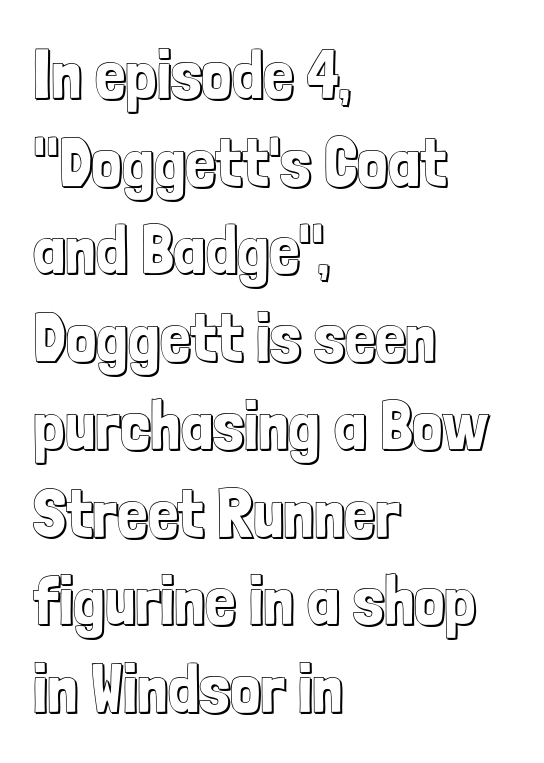
{"italic": "no", "width": "condensed", "x_height": "medium", "monospaced": "no", "underline": "no", "align": "left", "line_spacing": "normal", "line_spacing_ratio": 1.29, "letter_spacing": "normal", "letter_spacing_em": 0.0, "glyph_px": 68}
